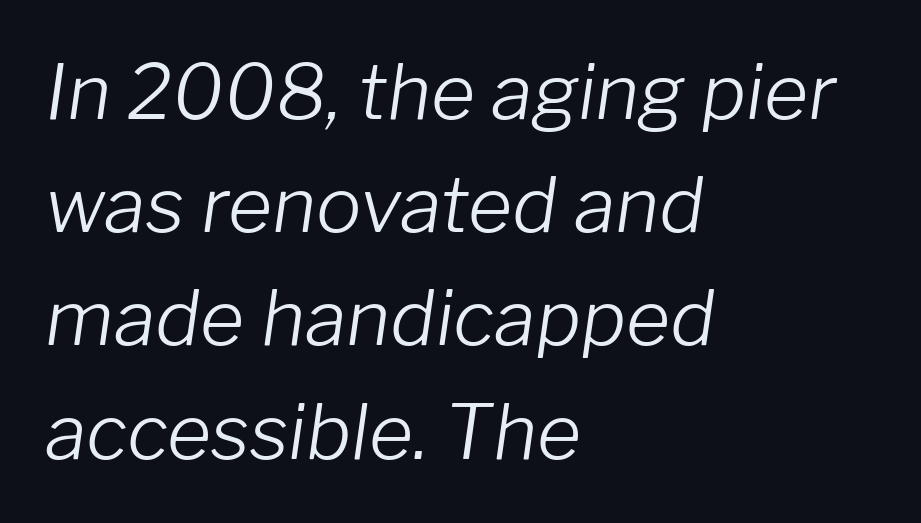
Q: Is the text bold? A: No.
Q: Is the text italic (slanted)? A: Yes, it leans right by about 8 degrees.
Q: Is the text underlined? A: No.
Q: How is the paragraph aligned? A: Left-aligned.
Q: Is the spacing between letters normal or unusually wide? A: Normal.
Q: Is the spacing between lines tight, normal or loose? A: Normal.
Q: Width (condensed, normal, or wide)? A: Normal.
Q: Stroke contrast? A: Low.
Q: x-height? A: Medium.
Q: Monospaced? A: No.
